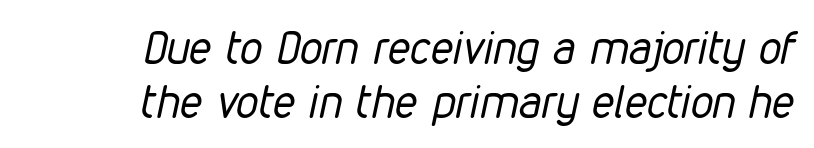
Each letter keeps its own natural width here, so spacing adapts to shape. Typeset ragged left — the right edge is the straight one. The passage shown is not bold in any degree. Descenders hang freely into open space. Tracking here is standard; glyphs follow each other at the usual distance.
